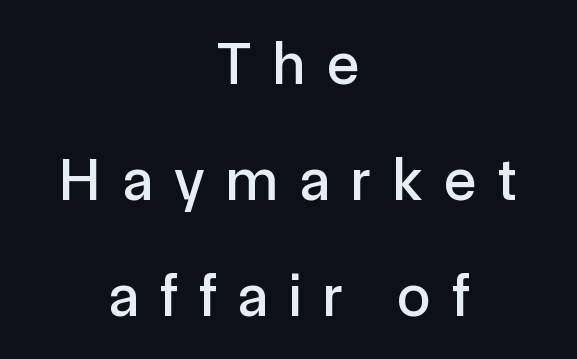
The passage shown is typed in a proportional face where columns would drift. The passage shown is not underscored anywhere. This is sans-serif lettering, the kind often seen on screens and signage. Which margin do the lines hug? Neither — every line sits in the middle. Leading: increased.
